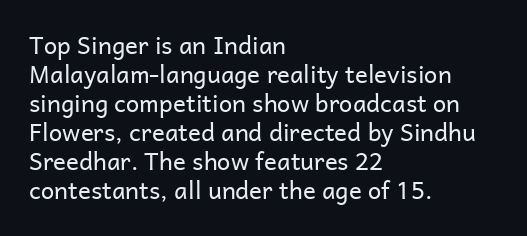
The strokes carry an ordinary text weight at most. Default kerning and tracking; the words read as compact shapes. The gap between lines stays unmarked. Does the lettering tilt? It doesn't — this is upright.
